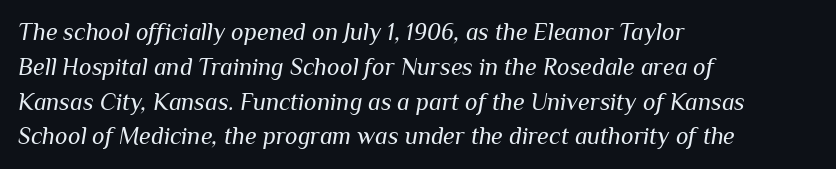
Q: Is the text bold? A: No.
Q: Is the text italic (slanted)? A: Yes, it leans right by about 10 degrees.
Q: Is the text underlined? A: No.
Q: How is the paragraph aligned? A: Left-aligned.
Q: Is the spacing between letters normal or unusually wide? A: Normal.
Q: Is the spacing between lines tight, normal or loose? A: Normal.
